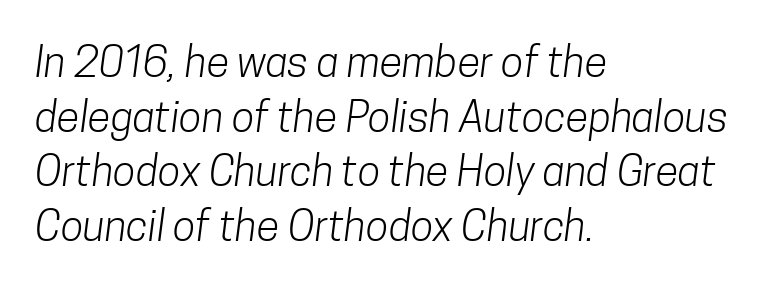
Letters have the restrained weight of plain body copy at most. The rendering anchors every line to the left-hand side. The passage shown stacks its lines at a standard gap. Are there feet on the stems? There aren't — it's a sans. Spacing between characters is what you'd get straight out of the box.
